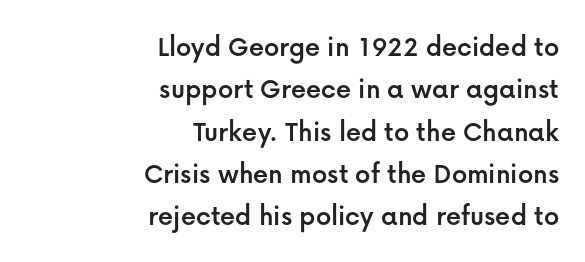
{"serif": "no", "italic": "no", "width": "normal", "stroke_contrast": "low", "x_height": "medium", "monospaced": "no", "underline": "no", "align": "right", "line_spacing": "normal", "line_spacing_ratio": 1.41, "letter_spacing": "normal", "letter_spacing_em": 0.0, "glyph_px": 30}
